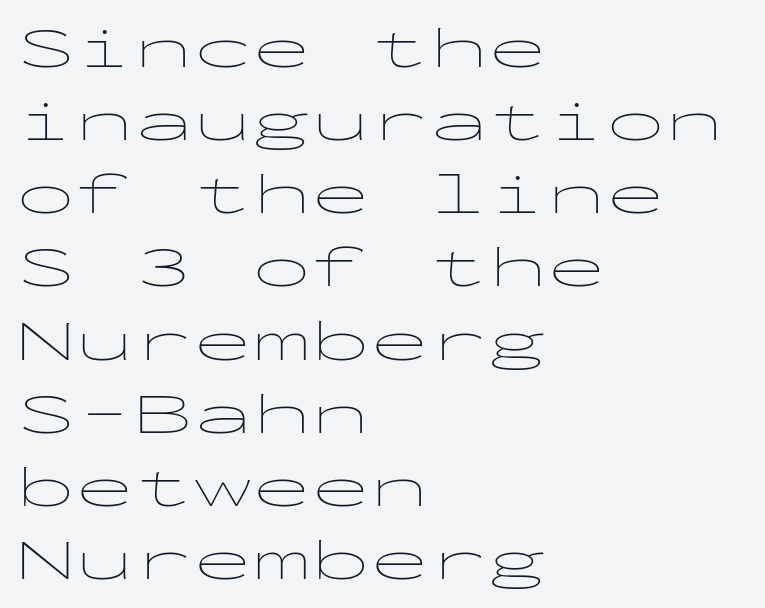
The specimen omits any rule beneath the text block's lines. Nope, no serifs anywhere on these letters. The strokes are not fattened; the text isn't bold. These lines were composed using upright roman letters. Here the designer chose a console-style face with uniform glyph widths. Compared with a centered layout, this one pins lines to the left instead.
